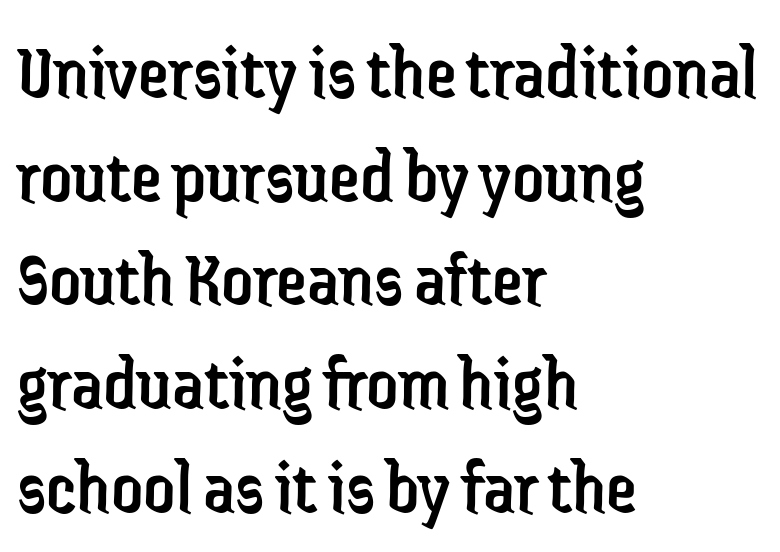
Q: Is the text bold? A: No.
Q: Is the text italic (slanted)? A: No, it is upright.
Q: Is the typeface a serif or a sans-serif typeface? A: Sans-serif.
Q: Is the text underlined? A: No.
Q: How is the paragraph aligned? A: Left-aligned.
Q: Is the spacing between letters normal or unusually wide? A: Normal.
Q: Is the spacing between lines tight, normal or loose? A: Normal.
Q: Width (condensed, normal, or wide)? A: Condensed.
Q: Stroke contrast? A: Low.
Q: x-height? A: Medium.
Q: Monospaced? A: No.
